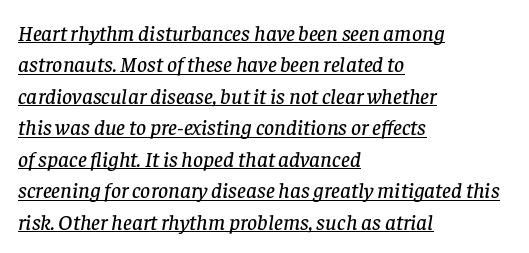
{"italic": "yes", "lean": "right", "slant_degrees": 8, "underline": "yes", "align": "left", "line_spacing": "normal", "line_spacing_ratio": 1.43, "letter_spacing": "normal", "letter_spacing_em": 0.0, "glyph_px": 22}
